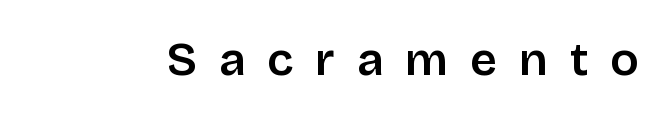
The rendering uses a semibold face; strokes are thickened but not to full bold. Varying glyph widths throughout — classic text-font behaviour. The font family rendered here belongs to the sans-serif group. A typesetter would mark this as roman, not italic. Descender tails drop into unmarked territory.
